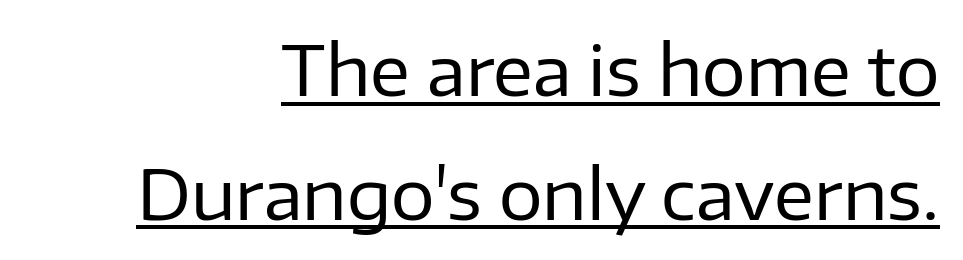
{"serif": "no", "italic": "no", "bold": "no", "weight": "regular", "width": "normal", "stroke_contrast": "low", "x_height": "medium", "monospaced": "no", "underline": "yes", "line_spacing_ratio": 1.79, "letter_spacing": "normal", "letter_spacing_em": 0.0, "glyph_px": 69}
